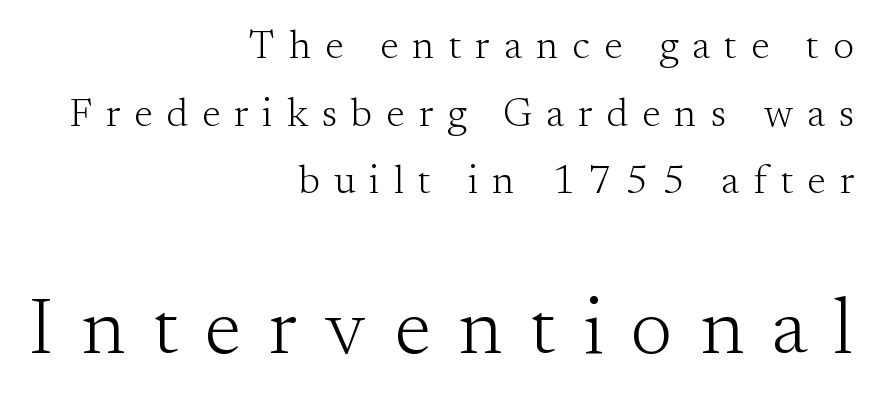
Are there feet on the stems? There are — it's a serif. The glyphs are unaccompanied by any horizontal stroke below them. Type size steps up from the first block to the second. Ascenders rise straight up at ninety degrees.
